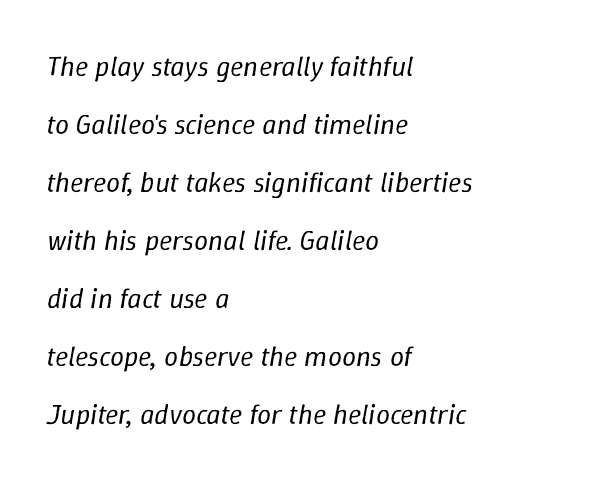
Leftover space on each line is placed entirely after the last word. A typesetter would call this proportional, since set widths differ per character. Default kerning and tracking; the words read as compact shapes. Decoration check: the copy has no underline.
